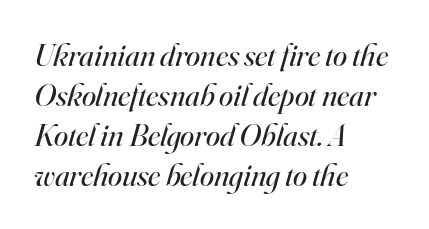
Proportional: the letters do not fall into vertical columns. The space beneath each line is pristine and unruled. Rendered with sloped, italic letterforms. The typeface chosen for these lines features serifs.
